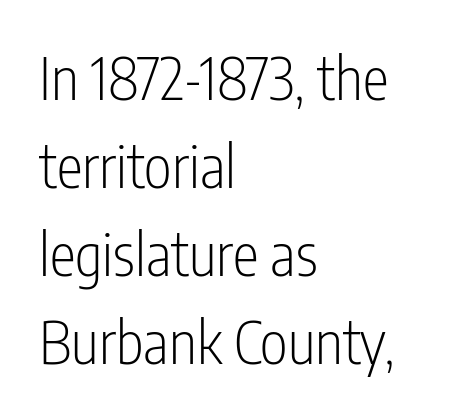
Q: Is the text bold? A: No.
Q: Is the text italic (slanted)? A: No, it is upright.
Q: Is the typeface a serif or a sans-serif typeface? A: Sans-serif.
Q: Is the text underlined? A: No.
Q: How is the paragraph aligned? A: Left-aligned.
Q: Is the spacing between letters normal or unusually wide? A: Normal.
Q: Is the spacing between lines tight, normal or loose? A: Normal.
Q: Width (condensed, normal, or wide)? A: Condensed.
Q: Stroke contrast? A: Low.
Q: x-height? A: Medium.
Q: Monospaced? A: No.
